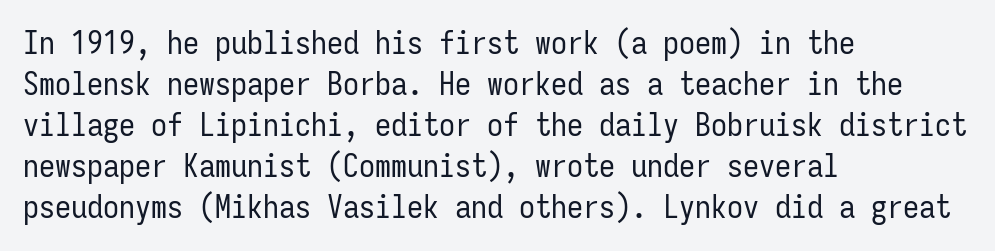
The zone under the glyphs is completely vacant. These lines keep a tight, regular rhythm from letter to letter. Vertical spacing — default. Quick note: not italic, upright.
